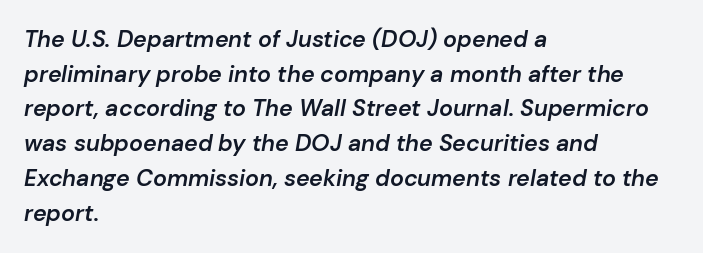
{"italic": "yes", "lean": "right", "slant_degrees": 10, "bold": "semi", "underline": "no", "align": "left", "line_spacing": "normal", "line_spacing_ratio": 1.51, "letter_spacing": "normal", "letter_spacing_em": 0.0, "glyph_px": 23}
